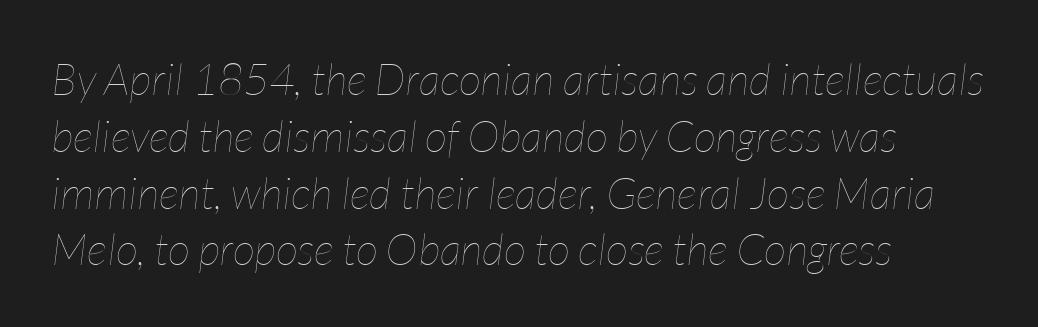
Looking at the ascenders, they clearly lean. Each letter keeps its own natural width here, so spacing adapts to shape. These lines are set flush left with a ragged right edge. In terms of letterspacing, this is plain default setting. Check the space under the baseline: it is left empty. How would I describe the line gaps? Plain and ordinary.
